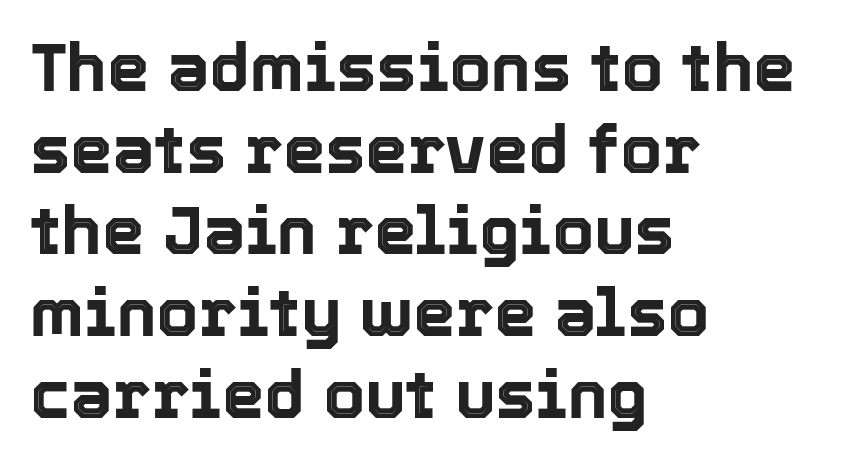
Spacing verdict: proportional, widths tailored to each character. Tracking value appears to be zero — textbook default spacing. Unmarked baselines from the first word to the last. The lines are quadded left.
